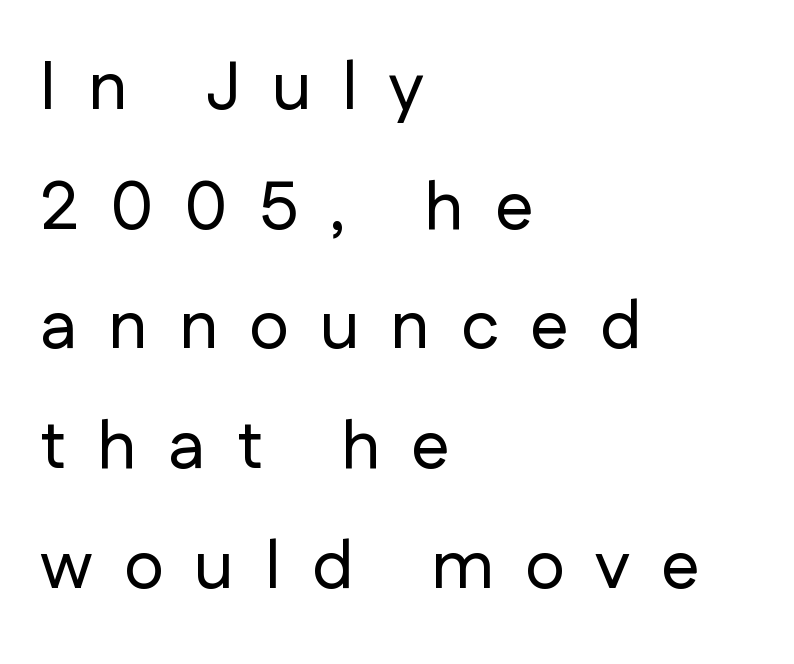
The rag falls on the right side of this text block. The face used here is proportionally spaced, like ordinary book or web type. There is plenty of visible air inserted between adjacent glyphs. The strip under each line holds only bare page. Regarding serifs, this sample does without them.
